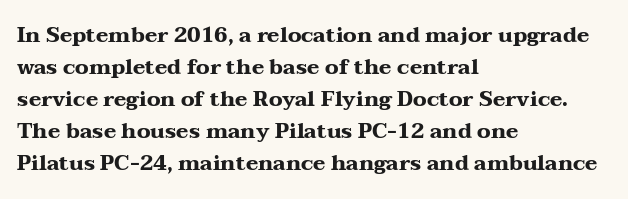
The type sits square on the baseline with zero lean. Summary of weight: heavy, a full bold. Interline gaps are of average width in this sample. The type is set solid horizontally, with unmodified tracking. Underline: absent.
